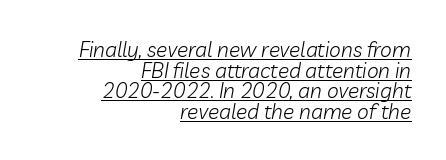
The image shows 21 px text type, italic (leaning right); set right-aligned, tight line spacing (0.98x), normal letter spacing, underlined.
